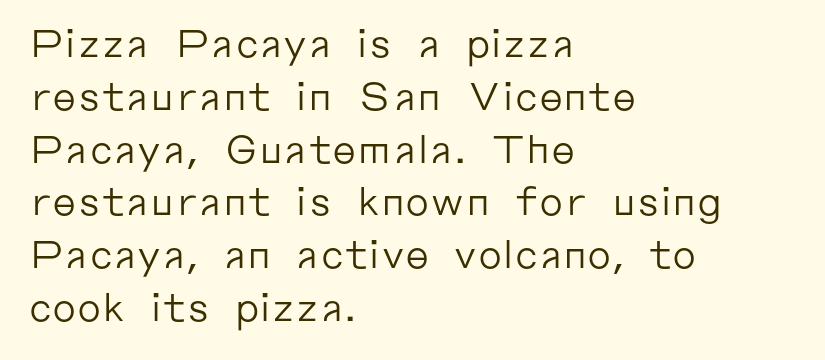
{"serif": "no", "italic": "no", "bold": "no", "weight": "regular", "width": "normal", "stroke_contrast": "low", "x_height": "medium", "monospaced": "no", "underline": "no", "align": "left", "line_spacing": "normal", "line_spacing_ratio": 1.39, "letter_spacing": "normal", "letter_spacing_em": 0.0, "glyph_px": 38}
